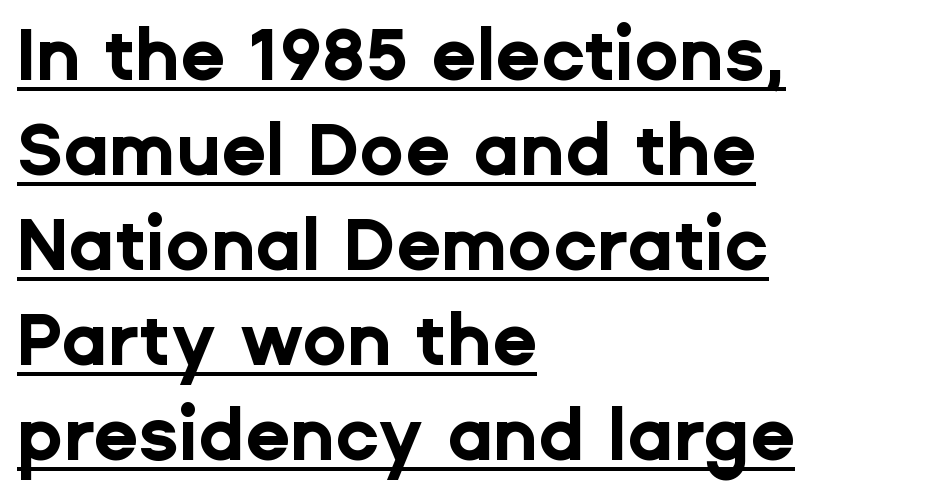
This sample has the flowing, uneven cadence of proportional lettering. Each word holds together tightly as a unit, with standard inter-letter gaps. This rendering employs a face without finishing strokes, i.e., a sans-serif. A normal amount of white space separates one row of letters from the next. In terms of posture, this sample is upright.
